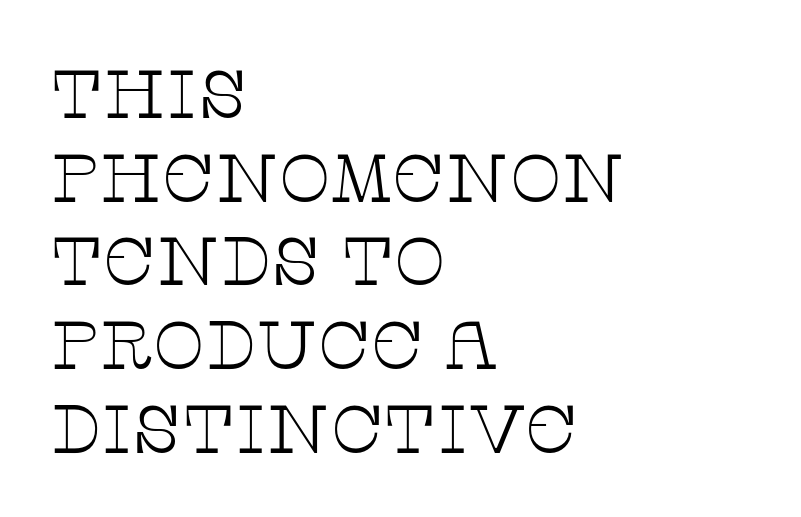
Q: Is the text bold? A: No.
Q: Is the text italic (slanted)? A: No, it is upright.
Q: Is the typeface a serif or a sans-serif typeface? A: Serif.
Q: Is the text underlined? A: No.
Q: How is the paragraph aligned? A: Left-aligned.
Q: Is the spacing between letters normal or unusually wide? A: Normal.
Q: Width (condensed, normal, or wide)? A: Wide.
Q: Stroke contrast? A: Low.
Q: x-height? A: Large.
Q: Monospaced? A: No.
